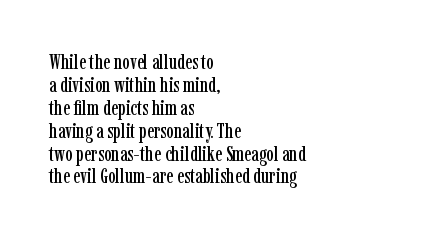
Q: Is the text italic (slanted)? A: No, it is upright.
Q: Is the text underlined? A: No.
Q: How is the paragraph aligned? A: Left-aligned.
Q: Is the spacing between letters normal or unusually wide? A: Normal.
Q: Is the spacing between lines tight, normal or loose? A: Tight.
